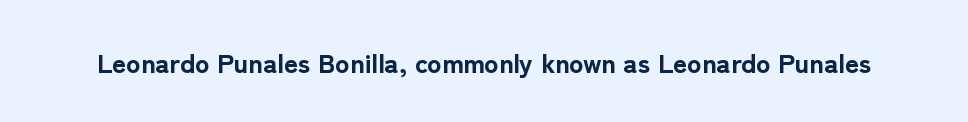
What stands out about the letter spacing? Nothing — it is the standard amount. No italicization has been applied; the sample stays upright. The gap between lines stays unmarked. Thick stems and heavy bowls — unmistakably bold.
